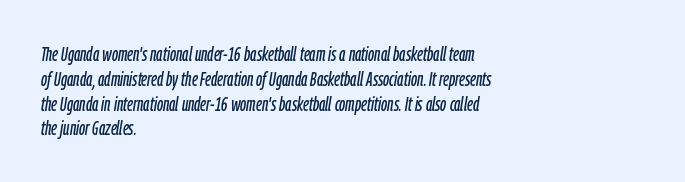
The image shows 20 px text type, italic (leaning right); set left-aligned, line spacing 1.24x, normal letter spacing, not underlined.
